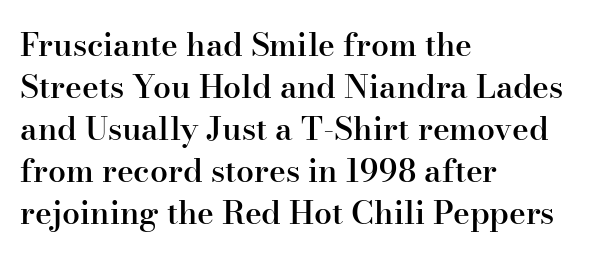
The image shows 32 px semibold serif type, upright; set left-aligned, normal line spacing (1.31x), normal letter spacing, not underlined; high stroke contrast and a small x-height.
